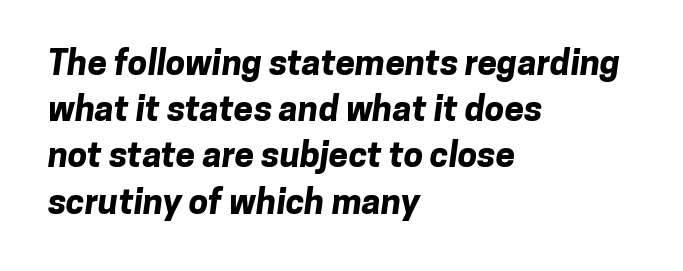
How would I describe the line gaps? Plain and ordinary. Here the glyphs are tracked normally, forming tight word shapes. The font is running at its bold setting. Nobody drew a line under any word here.
